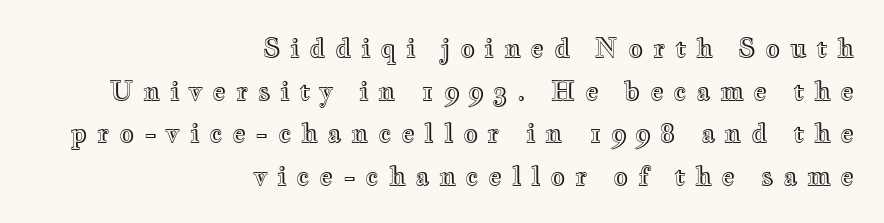
The image shows 26 px text type, upright; set right-aligned, normal line spacing (1.64x), unusually wide letter spacing (+0.36 em), not underlined.
